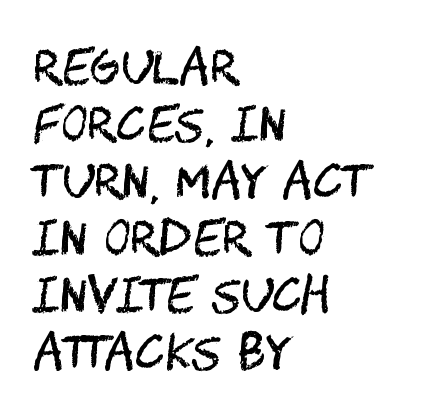
The image shows 46 px regular-weight, condensed sans-serif type, upright; set left-aligned, line spacing 1.24x, normal letter spacing, not underlined; medium stroke contrast and a large x-height.
